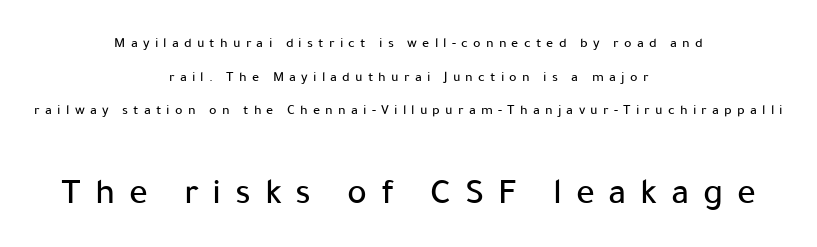
Q: Is the text italic (slanted)? A: No, it is upright.
Q: Is the typeface a serif or a sans-serif typeface? A: Sans-serif.
Q: Is the text underlined? A: No.
Q: How is the paragraph aligned? A: Centered.
Q: Is the spacing between letters normal or unusually wide? A: Unusually wide.
Q: Is the spacing between lines tight, normal or loose? A: Loose.
Q: Which block of text is set in a larger size, the first (top) or the second (bottom)? A: The second (bottom) one.
Q: Width (condensed, normal, or wide)? A: Normal.
Q: Stroke contrast? A: Low.
Q: x-height? A: Medium.
Q: Monospaced? A: No.
